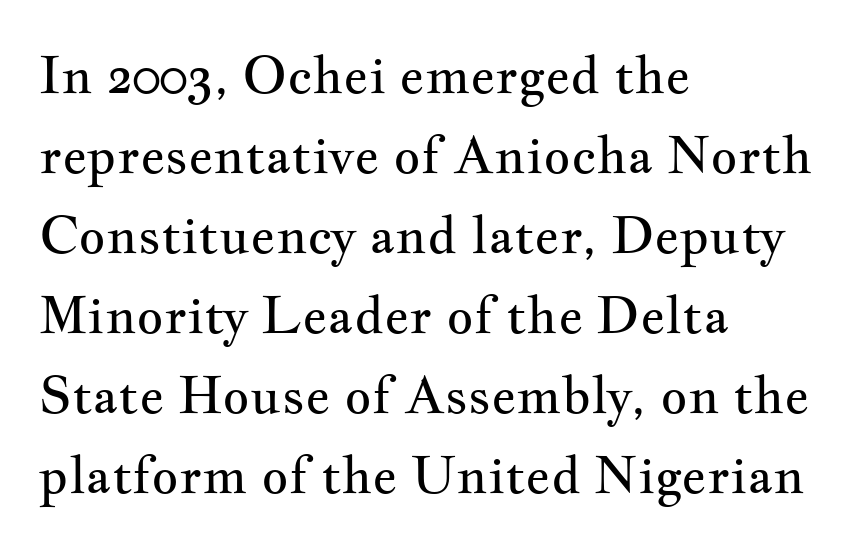
The image shows 52 px regular-weight, wide serif type, upright; set left-aligned, normal line spacing (1.54x), normal letter spacing, not underlined; medium stroke contrast and a small x-height.
